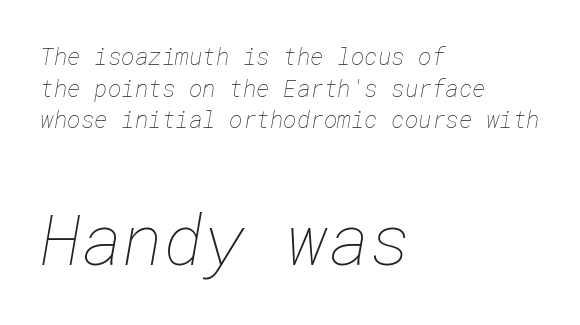
Q: Is the text bold? A: No.
Q: Is the text underlined? A: No.
Q: How is the paragraph aligned? A: Left-aligned.
Q: Is the spacing between letters normal or unusually wide? A: Normal.
Q: Is the spacing between lines tight, normal or loose? A: Normal.
Q: Which block of text is set in a larger size, the first (top) or the second (bottom)? A: The second (bottom) one.
Q: Width (condensed, normal, or wide)? A: Normal.
Q: Stroke contrast? A: Low.
Q: x-height? A: Medium.
